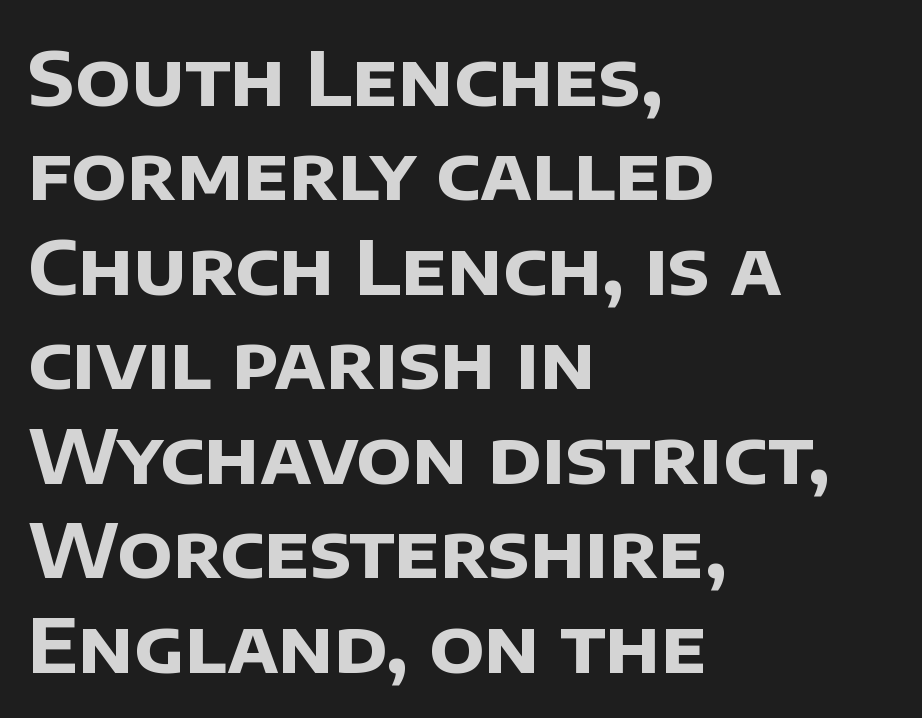
{"serif": "no", "bold": "yes", "weight": "bold", "width": "normal", "stroke_contrast": "low", "x_height": "large", "monospaced": "no", "underline": "no", "align": "left", "line_spacing": "normal", "line_spacing_ratio": 1.26, "letter_spacing": "normal", "letter_spacing_em": 0.0, "glyph_px": 75}
